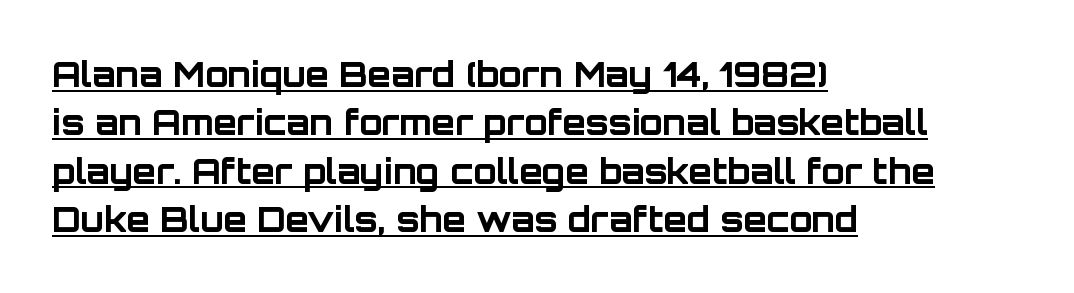
Tracking here is standard; glyphs follow each other at the usual distance. Does the lettering tilt? It doesn't — this is upright. Leading: standard. Regarding serifs, this sample does without them. Compared with undecorated copy, this sample adds a rule below the words. Compared with a centered layout, this one pins lines to the left instead.
